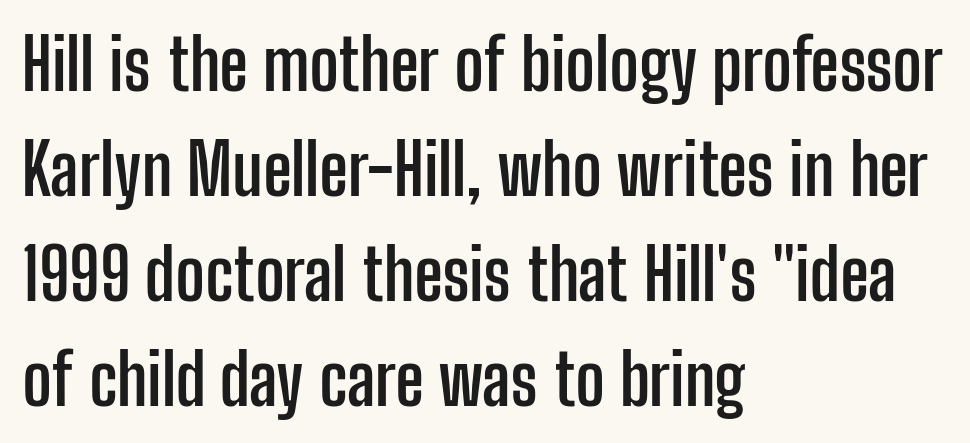
The image shows 70 px semibold, condensed sans-serif type, upright; set left-aligned, normal line spacing (1.5x), normal letter spacing, not underlined; low stroke contrast and a medium x-height.
